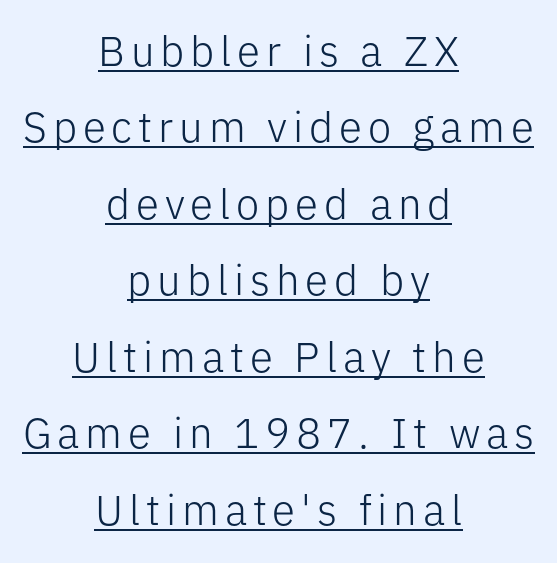
Q: Is the text bold? A: No.
Q: Is the text italic (slanted)? A: No, it is upright.
Q: Is the typeface a serif or a sans-serif typeface? A: Sans-serif.
Q: Is the text underlined? A: Yes.
Q: How is the paragraph aligned? A: Centered.
Q: Width (condensed, normal, or wide)? A: Normal.
Q: Stroke contrast? A: Low.
Q: x-height? A: Medium.
Q: Monospaced? A: No.
